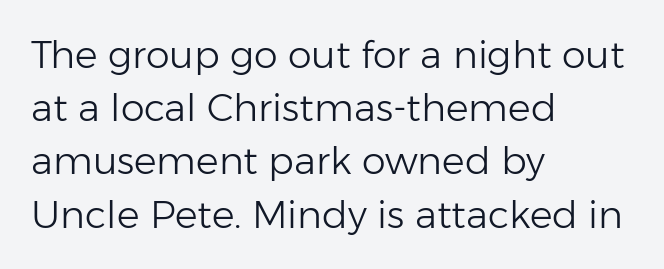
If you measured baseline to baseline, you'd find a middling distance. Is the block centered? No — it sits flush against the left margin. This rendering employs a face without finishing strokes, i.e., a sans-serif. The tracking reads as untouched default to a designer's eye. Has an underline been added? It has not. The rendering uses natural spacing where letterforms have individual widths.
